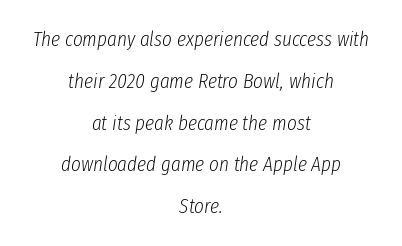
Caption: multi-line text, centered on the measure. Vertical stems look standard width or narrower in stroke. The passage shown leans; its letterforms are oblique. The line-height multiplier appears high, well above default. Honestly, the letter spacing is just normal — you wouldn't notice it. A bare baseline throughout the passage.
